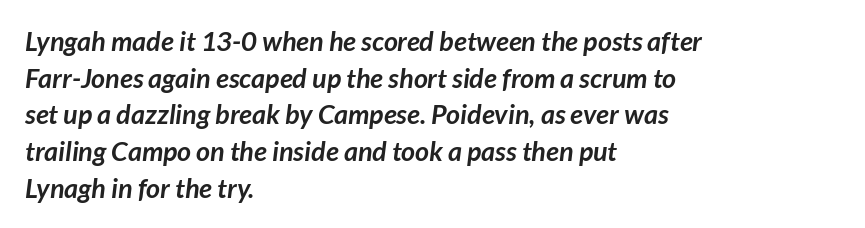
Q: Is the text bold? A: Yes.
Q: Is the text underlined? A: No.
Q: How is the paragraph aligned? A: Left-aligned.
Q: Is the spacing between letters normal or unusually wide? A: Normal.
Q: Is the spacing between lines tight, normal or loose? A: Normal.
